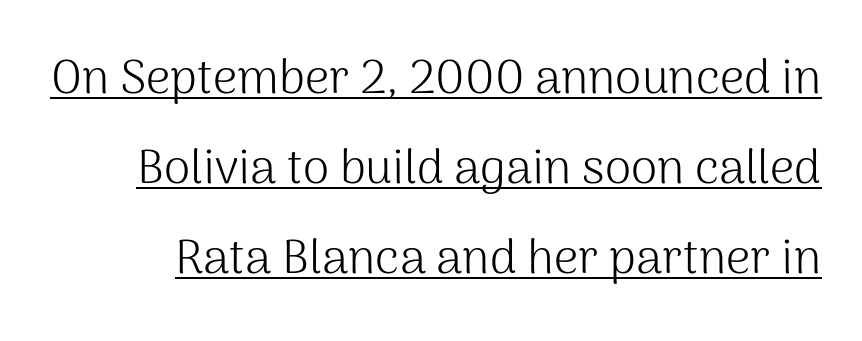
The image shows 48 px light sans-serif type, upright; set line spacing 1.87x, normal letter spacing, underlined; medium stroke contrast and a medium x-height.
